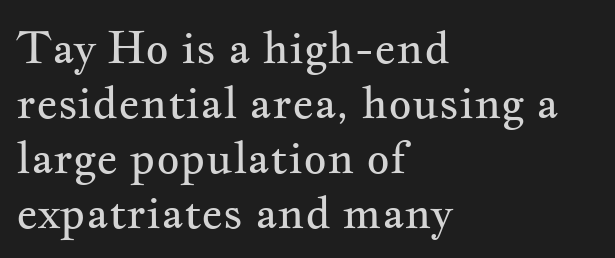
Is this a sans? No — the strokes have serifs. The axis of the letterforms is exactly vertical. Think of a printed novel: that variable character pitch is what you see here. The cut favours lightness, reaching ordinary text weight at its darkest. Tracking here is standard; glyphs follow each other at the usual distance. A classic flush-left, rag-right setting is used for this passage.
